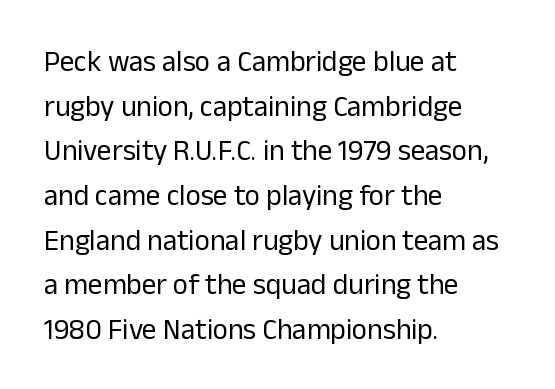
{"serif": "no", "italic": "no", "bold": "no", "weight": "regular", "width": "normal", "stroke_contrast": "low", "x_height": "medium", "monospaced": "no", "underline": "no", "align": "left", "line_spacing": "normal", "line_spacing_ratio": 1.54, "letter_spacing": "normal", "letter_spacing_em": 0.0, "glyph_px": 29}
